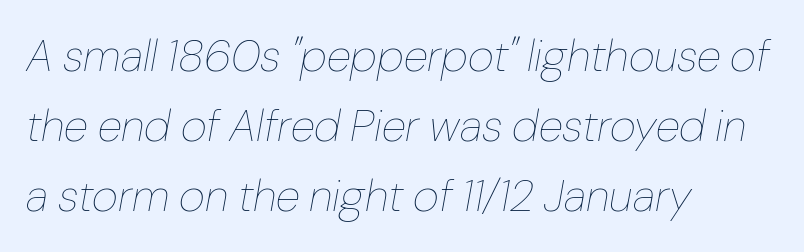
These lines sit exactly where default settings would place them. Think standard paragraph weight, or any step lighter than that. The gap between lines stays unmarked. Teacher's note: observe the even left margin — that is flush-left alignment.
